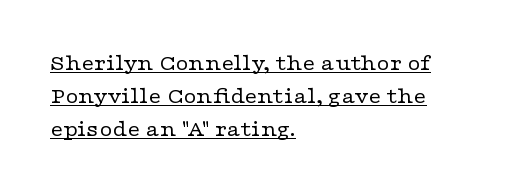
{"italic": "no", "bold": "no", "underline": "yes", "align": "left", "line_spacing": "normal", "line_spacing_ratio": 1.5, "letter_spacing": "normal", "letter_spacing_em": 0.0, "glyph_px": 22}
